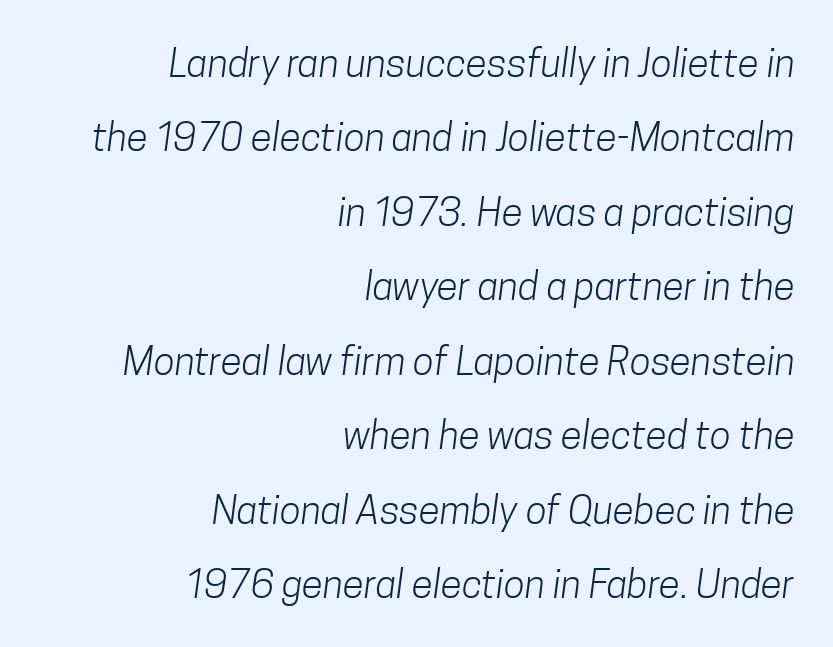
Line ends are locked; line starts wander. The specimen omits any rule beneath the text block's lines. Note the varied advance widths — an 'i' is clearly narrower than an 'm'. The font is comparable to plain body text, perhaps lighter. These lines keep a tight, regular rhythm from letter to letter. Vertical spacing — loose.
